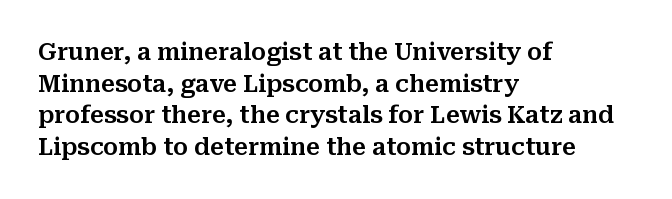
Q: Is the text italic (slanted)? A: No, it is upright.
Q: Is the text underlined? A: No.
Q: How is the paragraph aligned? A: Left-aligned.
Q: Is the spacing between letters normal or unusually wide? A: Normal.
Q: Is the spacing between lines tight, normal or loose? A: Normal.
